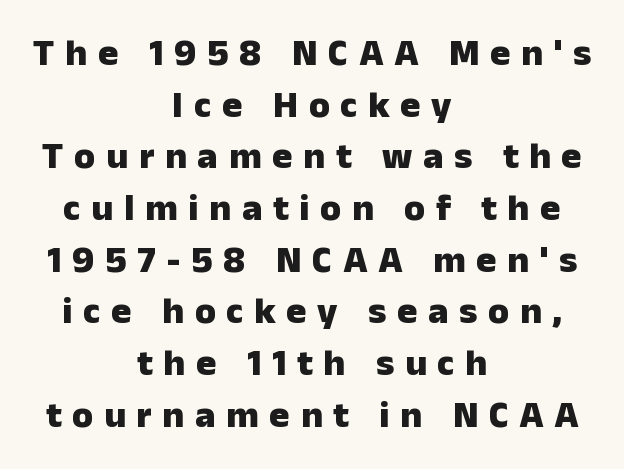
The image shows 38 px heavy sans-serif type, upright; set centered, normal line spacing (1.36x), unusually wide letter spacing (+0.28 em), not underlined; low stroke contrast and a medium x-height.
